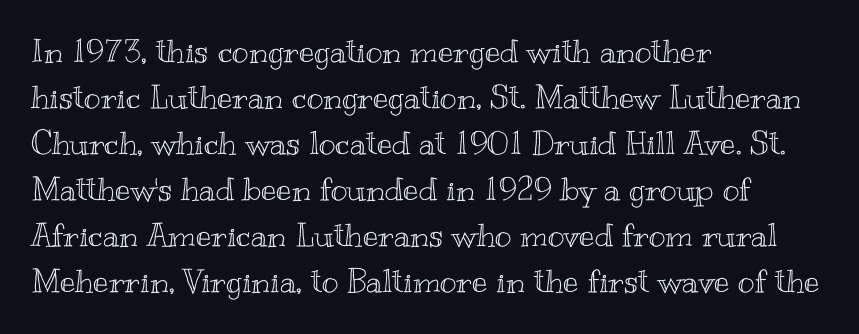
Q: Is the text italic (slanted)? A: No, it is upright.
Q: Is the text underlined? A: No.
Q: How is the paragraph aligned? A: Left-aligned.
Q: Is the spacing between letters normal or unusually wide? A: Normal.
Q: Is the spacing between lines tight, normal or loose? A: Normal.
Q: Width (condensed, normal, or wide)? A: Wide.
Q: x-height? A: Small.
Q: Monospaced? A: No.
